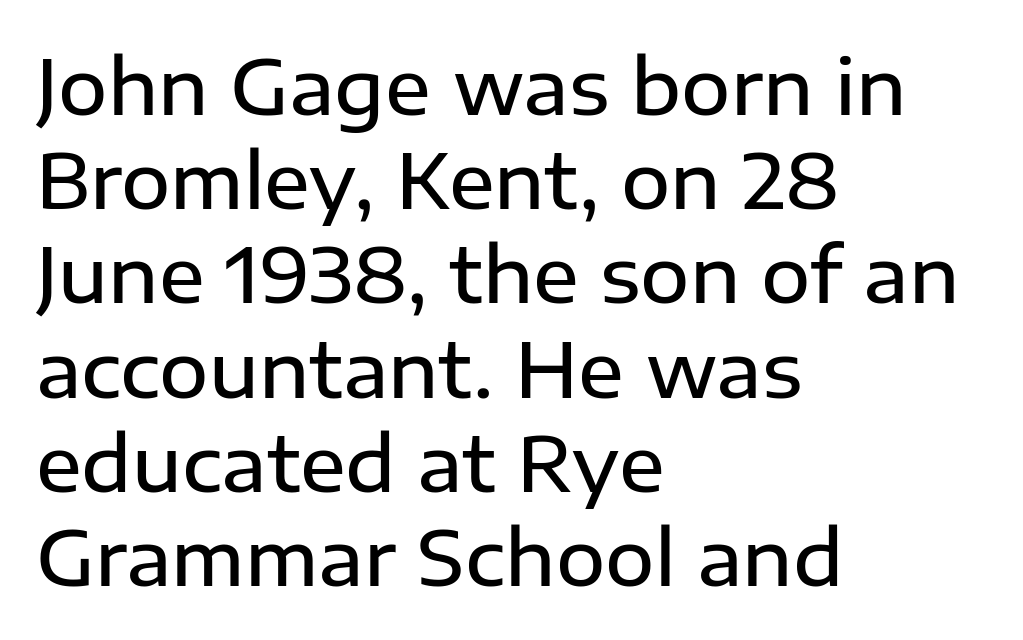
The image shows 76 px semibold sans-serif type, upright; set left-aligned, line spacing 1.24x, normal letter spacing, not underlined; low stroke contrast and a medium x-height.
